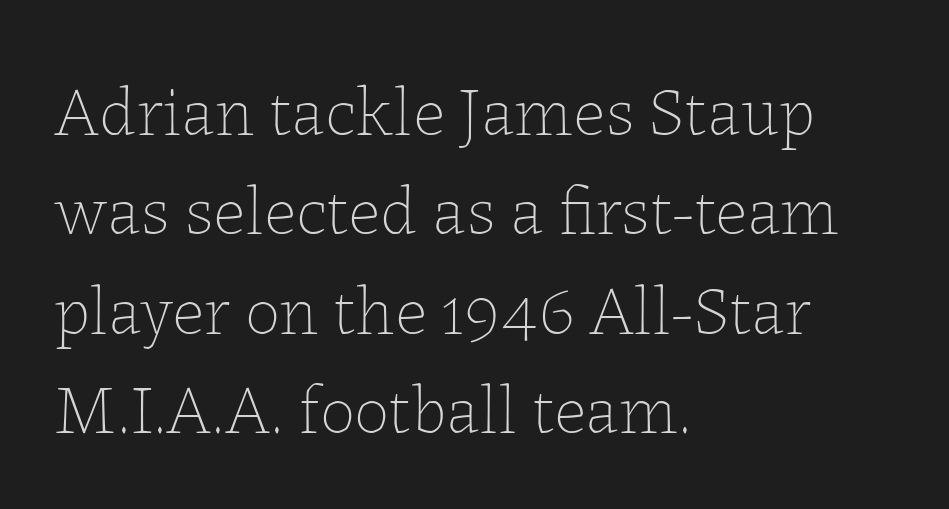
{"italic": "no", "bold": "no", "weight": "thin", "width": "normal", "stroke_contrast": "low", "x_height": "medium", "monospaced": "no", "underline": "no", "align": "left", "line_spacing": "normal", "line_spacing_ratio": 1.42, "letter_spacing": "normal", "letter_spacing_em": 0.0, "glyph_px": 70}
